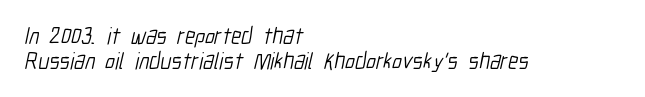
Q: Is the text bold? A: No.
Q: Is the text underlined? A: No.
Q: How is the paragraph aligned? A: Left-aligned.
Q: Is the spacing between letters normal or unusually wide? A: Normal.
Q: Is the spacing between lines tight, normal or loose? A: Tight.
